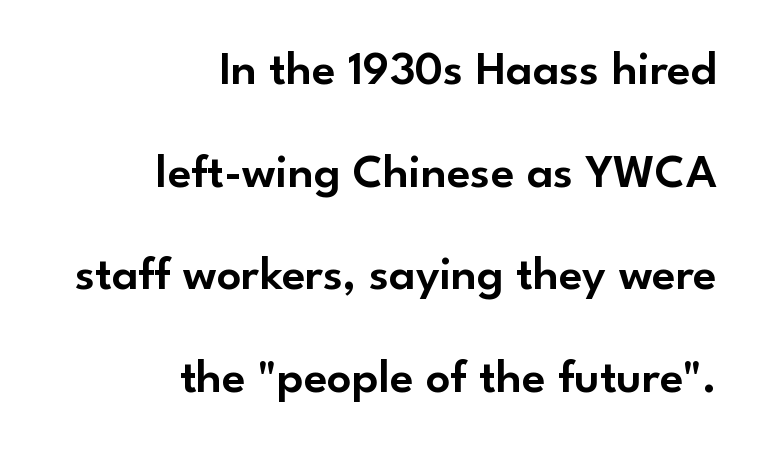
Q: Is the text italic (slanted)? A: No, it is upright.
Q: Is the typeface a serif or a sans-serif typeface? A: Sans-serif.
Q: Is the text underlined? A: No.
Q: How is the paragraph aligned? A: Right-aligned.
Q: Is the spacing between letters normal or unusually wide? A: Normal.
Q: Is the spacing between lines tight, normal or loose? A: Loose.
Q: Width (condensed, normal, or wide)? A: Normal.
Q: Stroke contrast? A: Low.
Q: x-height? A: Small.
Q: Monospaced? A: No.
